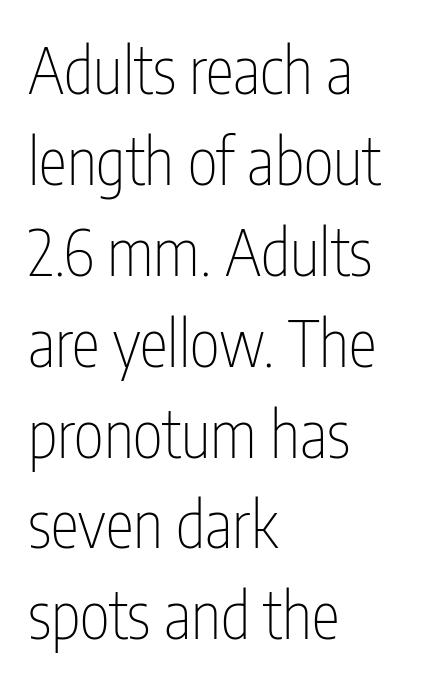
Q: Is the text bold? A: No.
Q: Is the text italic (slanted)? A: No, it is upright.
Q: Is the typeface a serif or a sans-serif typeface? A: Sans-serif.
Q: Is the text underlined? A: No.
Q: How is the paragraph aligned? A: Left-aligned.
Q: Is the spacing between letters normal or unusually wide? A: Normal.
Q: Is the spacing between lines tight, normal or loose? A: Normal.
Q: Width (condensed, normal, or wide)? A: Condensed.
Q: Stroke contrast? A: Low.
Q: x-height? A: Medium.
Q: Monospaced? A: No.
